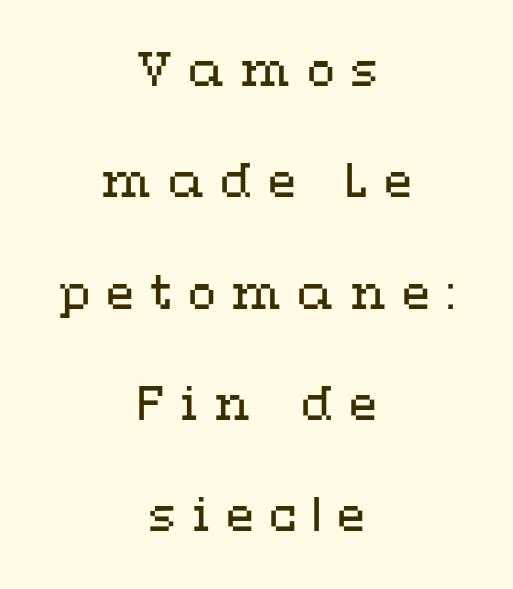
{"italic": "no", "bold": "no", "weight": "regular", "width": "wide", "stroke_contrast": "medium", "x_height": "medium", "monospaced": "no", "underline": "no", "align": "center", "line_spacing": "loose", "line_spacing_ratio": 2.42, "letter_spacing": "wide", "letter_spacing_em": 0.34, "glyph_px": 46}
